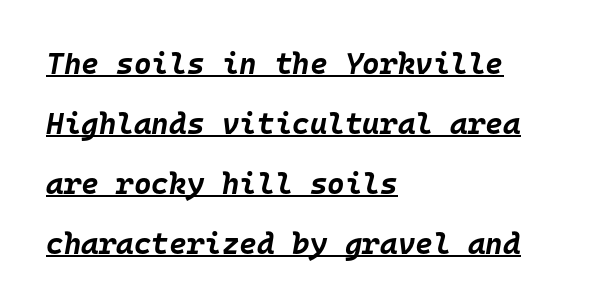
These lines are rendered in a fixed-pitch font. What weight is shown? A full bold with thick strokes. Standard letterfit; no display-style spreading of the glyphs. Typeset ragged right — the left edge is the straight one.
